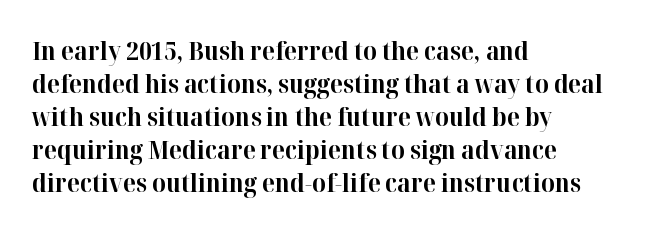
The image shows 26 px bold type, upright; set left-aligned, normal line spacing (1.27x), normal letter spacing, not underlined.
